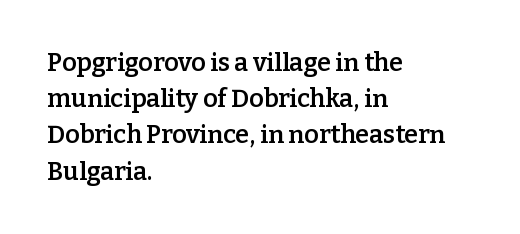
The image shows 25 px text type, upright; set left-aligned, normal line spacing (1.45x), normal letter spacing, not underlined.
